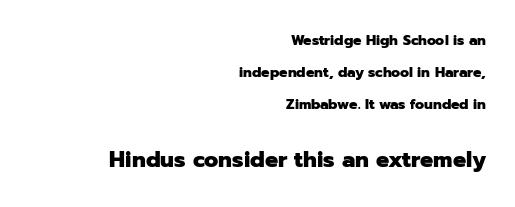
The image shows 22 px bold type, upright; set right-aligned, loose line spacing (2.3x), normal letter spacing, not underlined; the second (bottom) block is 1.57x larger.
